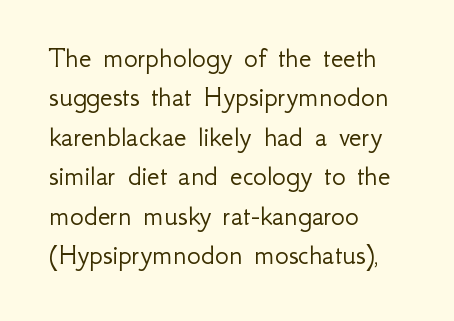
Q: Is the text bold? A: No.
Q: Is the text italic (slanted)? A: No, it is upright.
Q: Is the typeface a serif or a sans-serif typeface? A: Sans-serif.
Q: Is the text underlined? A: No.
Q: How is the paragraph aligned? A: Left-aligned.
Q: Is the spacing between letters normal or unusually wide? A: Normal.
Q: Is the spacing between lines tight, normal or loose? A: Normal.
Q: Width (condensed, normal, or wide)? A: Normal.
Q: Stroke contrast? A: Low.
Q: x-height? A: Small.
Q: Monospaced? A: No.
